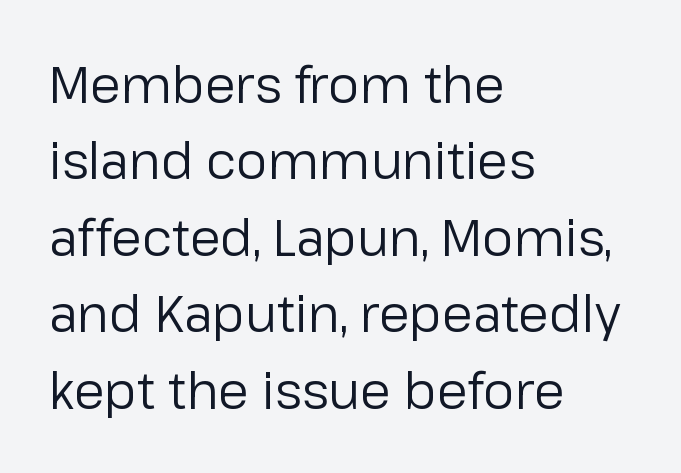
{"serif": "no", "italic": "no", "bold": "no", "weight": "regular", "width": "normal", "stroke_contrast": "low", "x_height": "medium", "monospaced": "no", "underline": "no", "align": "left", "line_spacing": "normal", "line_spacing_ratio": 1.53, "letter_spacing": "normal", "letter_spacing_em": 0.0, "glyph_px": 50}
